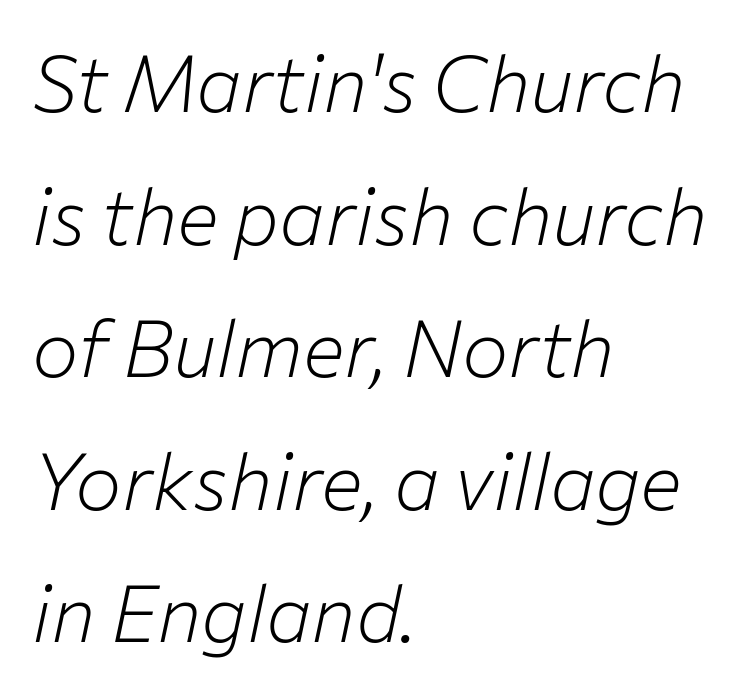
Q: Is the text bold? A: No.
Q: Is the text italic (slanted)? A: Yes, it leans right by about 12 degrees.
Q: Is the text underlined? A: No.
Q: How is the paragraph aligned? A: Left-aligned.
Q: Is the spacing between letters normal or unusually wide? A: Normal.
Q: Is the spacing between lines tight, normal or loose? A: Normal.
Q: Width (condensed, normal, or wide)? A: Normal.
Q: Stroke contrast? A: Low.
Q: x-height? A: Medium.
Q: Monospaced? A: No.
